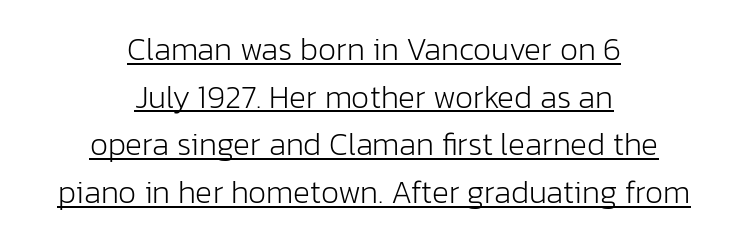
{"serif": "no", "italic": "no", "bold": "no", "weight": "light", "width": "normal", "stroke_contrast": "low", "x_height": "medium", "monospaced": "no", "underline": "yes", "align": "center", "line_spacing": "normal", "line_spacing_ratio": 1.49, "letter_spacing": "normal", "letter_spacing_em": 0.0, "glyph_px": 32}
